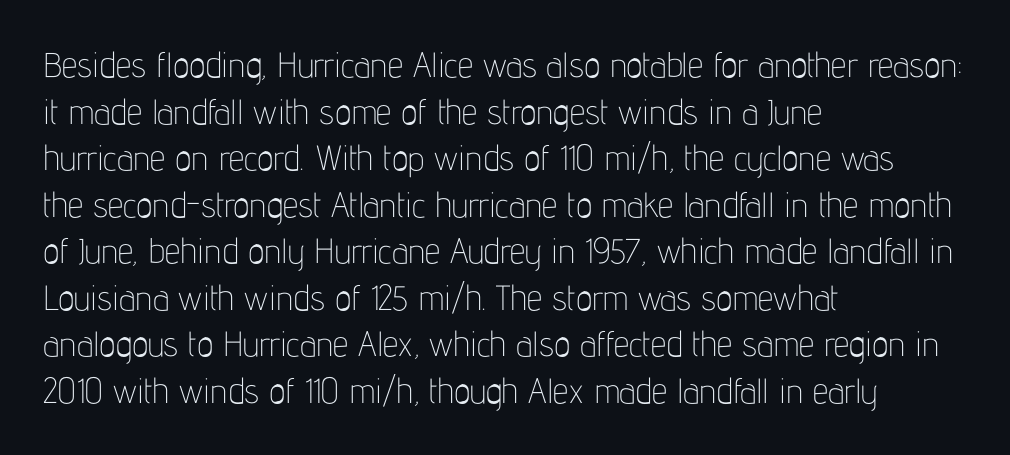
Q: Is the text bold? A: No.
Q: Is the text italic (slanted)? A: No, it is upright.
Q: Is the typeface a serif or a sans-serif typeface? A: Sans-serif.
Q: Is the text underlined? A: No.
Q: How is the paragraph aligned? A: Left-aligned.
Q: Is the spacing between letters normal or unusually wide? A: Normal.
Q: Is the spacing between lines tight, normal or loose? A: Normal.
Q: Width (condensed, normal, or wide)? A: Condensed.
Q: Stroke contrast? A: Low.
Q: x-height? A: Medium.
Q: Monospaced? A: No.
